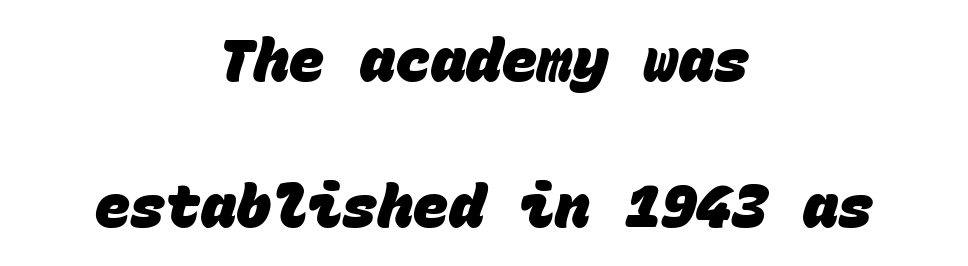
{"serif": "no", "bold": "yes", "weight": "heavy", "width": "normal", "stroke_contrast": "low", "x_height": "large", "monospaced": "yes", "underline": "no", "align": "center", "line_spacing": "loose", "line_spacing_ratio": 2.47, "letter_spacing": "normal", "letter_spacing_em": 0.0, "glyph_px": 59}
